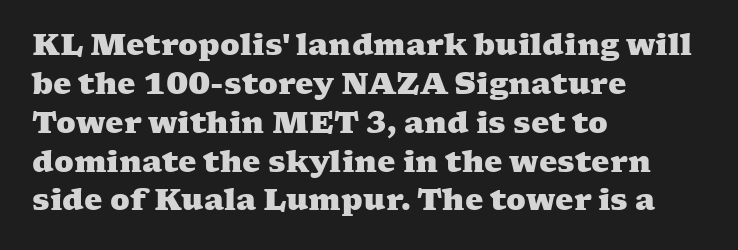
The words here are not underlined. The passage is arranged the way most books set body copy — flush left. The glyphs have the mass of a bold cut. One glance says typical: line gaps are just what's usual. The face used here is proportionally spaced, like ordinary book or web type. Yep, those are serifs on the letters.
